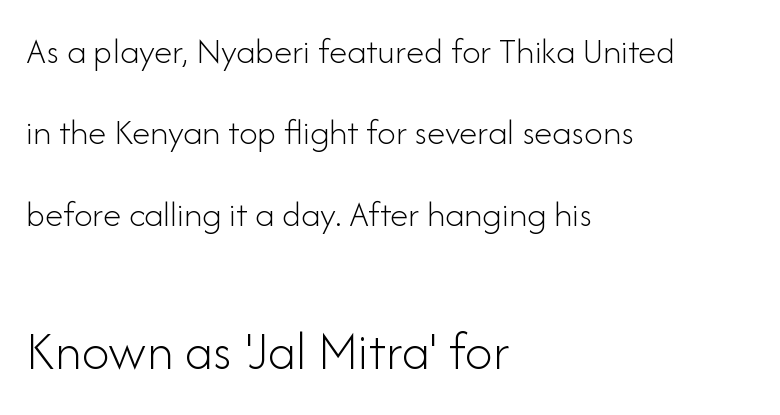
Caption: multi-line text, flush left, ragged right. Italic? Not at all — the glyphs are vertical. Character widths vary here, with narrow letters taking less room than wide ones. Unlike a traditional serif, this face leaves its strokes unadorned. Observe the ordinary spacing: letters are neighbours, not strangers.
